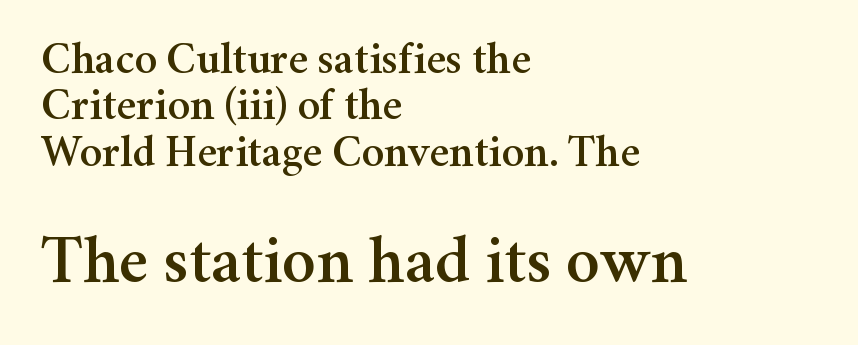
Compared with typical body copy, the letter spacing here is the same. The rendering uses natural spacing where letterforms have individual widths. In terms of letterform style, serifs are clearly present. Leading is clearly below the norm, producing a dense column.
